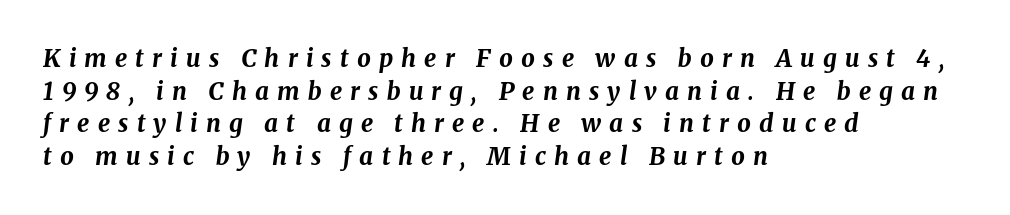
The image shows 24 px bold type, italic (leaning right); set left-aligned, normal line spacing (1.36x), unusually wide letter spacing (+0.34 em), not underlined.
